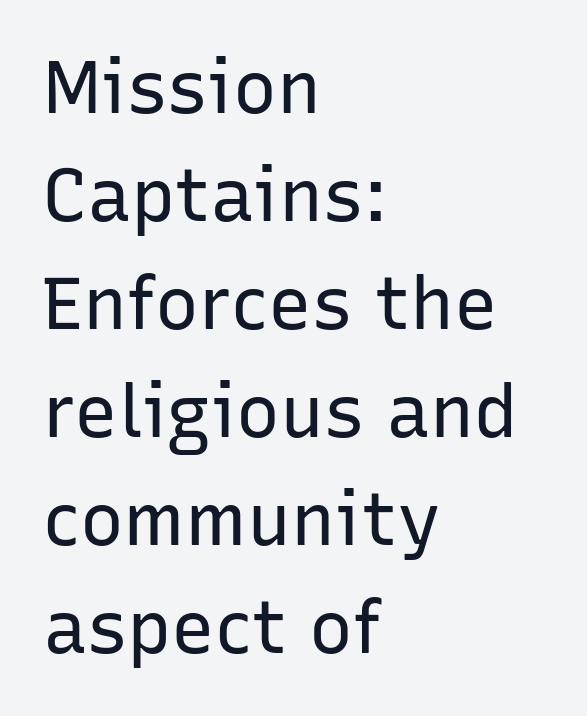
The image shows 73 px regular-weight sans-serif type, upright; set left-aligned, normal line spacing (1.48x), normal letter spacing, not underlined; low stroke contrast and a medium x-height.
